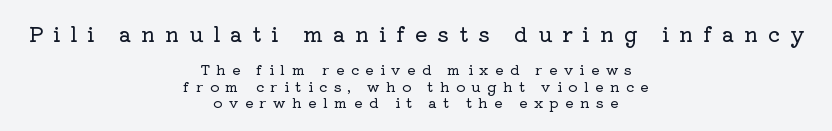
The image shows 21 px text type, upright; set centered, line spacing 1.17x, unusually wide letter spacing (+0.46 em), not underlined; the first (top) block is 1.5x larger.
